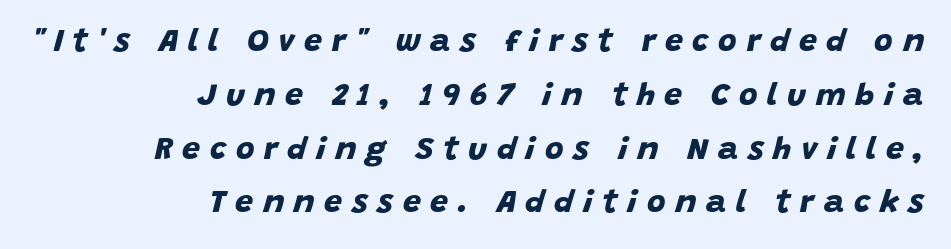
Display-style spreading of the glyphs; the letterfit is very open. In terms of weight, the rendering is a true, heavy bold. Quick note: interline space is typical. Is the block centered? No — it sits flush against the right margin.
